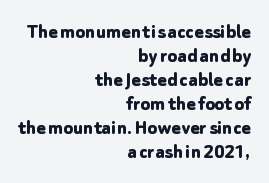
Q: Is the text bold? A: Yes.
Q: Is the text italic (slanted)? A: No, it is upright.
Q: Is the text underlined? A: No.
Q: How is the paragraph aligned? A: Right-aligned.
Q: Is the spacing between letters normal or unusually wide? A: Normal.
Q: Is the spacing between lines tight, normal or loose? A: Tight.
